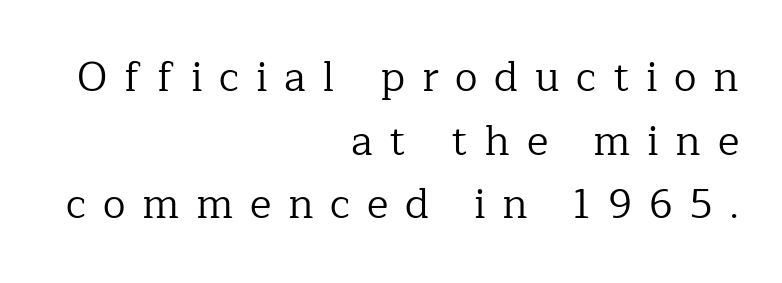
The rendering uses natural spacing where letterforms have individual widths. Glance below the letters and you will spot only blank space. In terms of letterform style, serifs are clearly present. The font's upright variant was chosen for this text.
